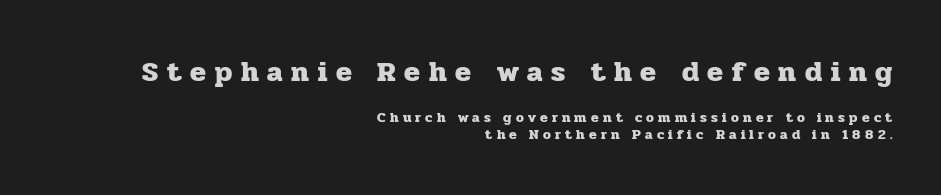
Q: Is the text bold? A: Yes.
Q: Is the text italic (slanted)? A: No, it is upright.
Q: Is the typeface a serif or a sans-serif typeface? A: Serif.
Q: Is the text underlined? A: No.
Q: How is the paragraph aligned? A: Right-aligned.
Q: Is the spacing between letters normal or unusually wide? A: Unusually wide.
Q: Which block of text is set in a larger size, the first (top) or the second (bottom)? A: The first (top) one.
Q: Width (condensed, normal, or wide)? A: Normal.
Q: Stroke contrast? A: Low.
Q: x-height? A: Medium.
Q: Monospaced? A: No.
